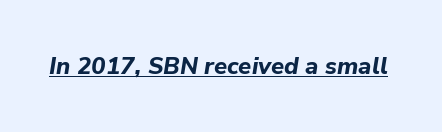
Q: Is the text bold? A: Yes.
Q: Is the text italic (slanted)? A: Yes, it leans right by about 9 degrees.
Q: Is the text underlined? A: Yes.
Q: Is the spacing between letters normal or unusually wide? A: Normal.
